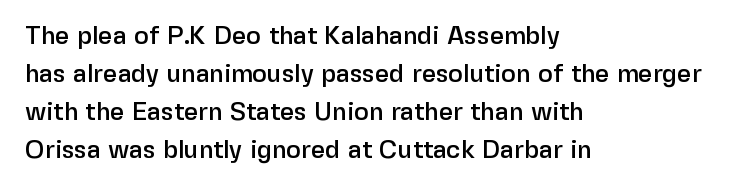
Q: Is the text italic (slanted)? A: No, it is upright.
Q: Is the text underlined? A: No.
Q: How is the paragraph aligned? A: Left-aligned.
Q: Is the spacing between letters normal or unusually wide? A: Normal.
Q: Is the spacing between lines tight, normal or loose? A: Normal.
